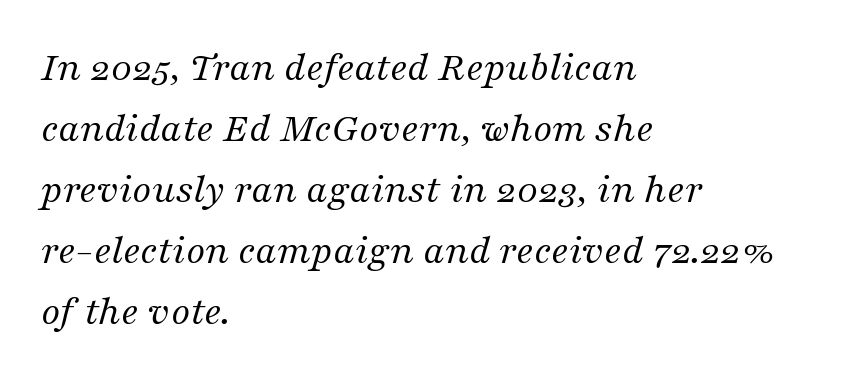
The image shows 43 px regular-weight serif type, italic (leaning right); set left-aligned, normal line spacing (1.42x), normal letter spacing, not underlined; medium stroke contrast and a medium x-height.
